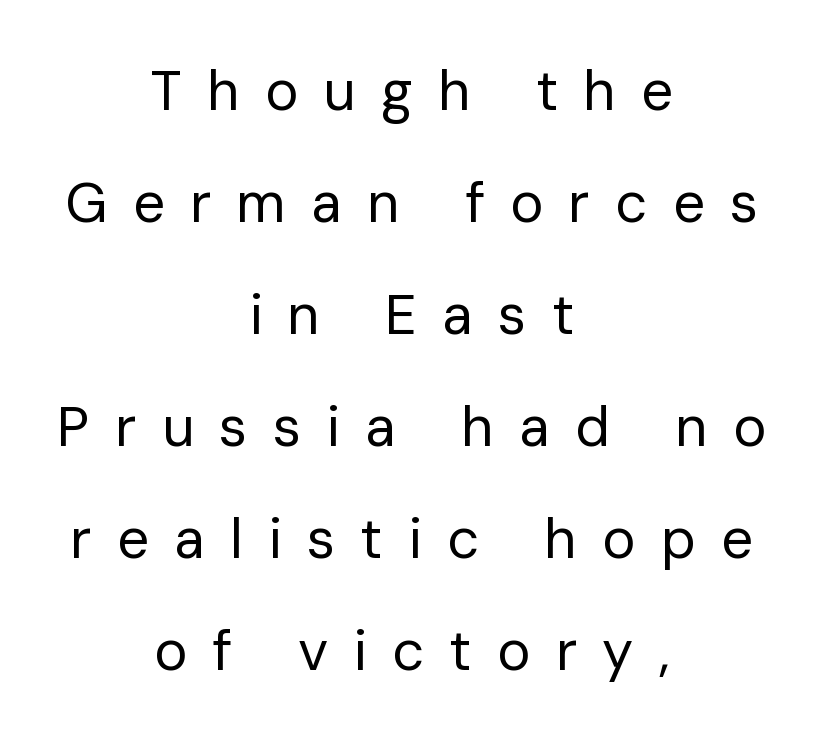
The image shows 56 px regular-weight sans-serif type, upright; set centered, loose line spacing (2.0x), unusually wide letter spacing (+0.45 em), not underlined; low stroke contrast and a medium x-height.
